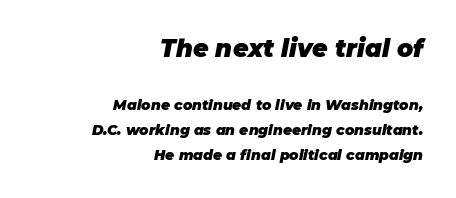
The image shows 24 px bold type, italic (leaning right); set right-aligned, line spacing 1.81x, normal letter spacing, not underlined; the first (top) block is 1.71x larger.
